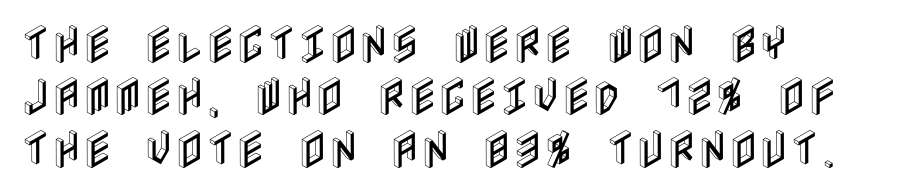
Q: Is the text italic (slanted)? A: No, it is upright.
Q: Is the text underlined? A: No.
Q: How is the paragraph aligned? A: Left-aligned.
Q: Is the spacing between letters normal or unusually wide? A: Normal.
Q: Is the spacing between lines tight, normal or loose? A: Normal.
Q: Width (condensed, normal, or wide)? A: Condensed.
Q: x-height? A: Large.
